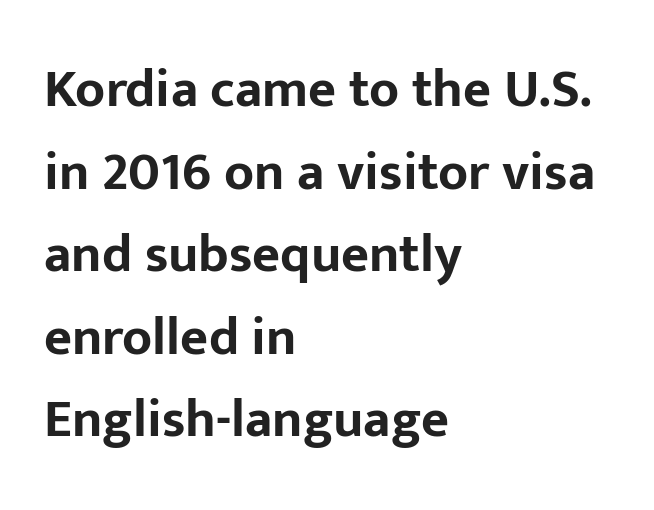
Bare-footed words on every line. Horizontal bands of white between lines are of average thickness. Type style note: lacks serifs. Every stem runs plumb, perpendicular to the baseline. Caption: multi-line text, flush left, ragged right.
